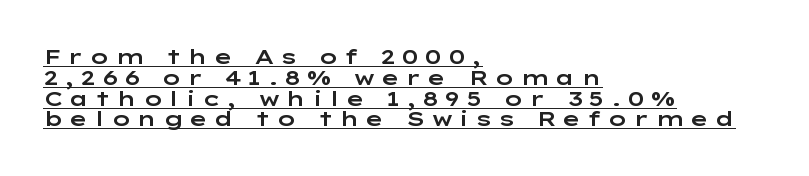
{"italic": "no", "underline": "yes", "align": "left", "line_spacing": "tight", "line_spacing_ratio": 0.99, "letter_spacing": "wide", "letter_spacing_em": 0.24, "glyph_px": 21}
